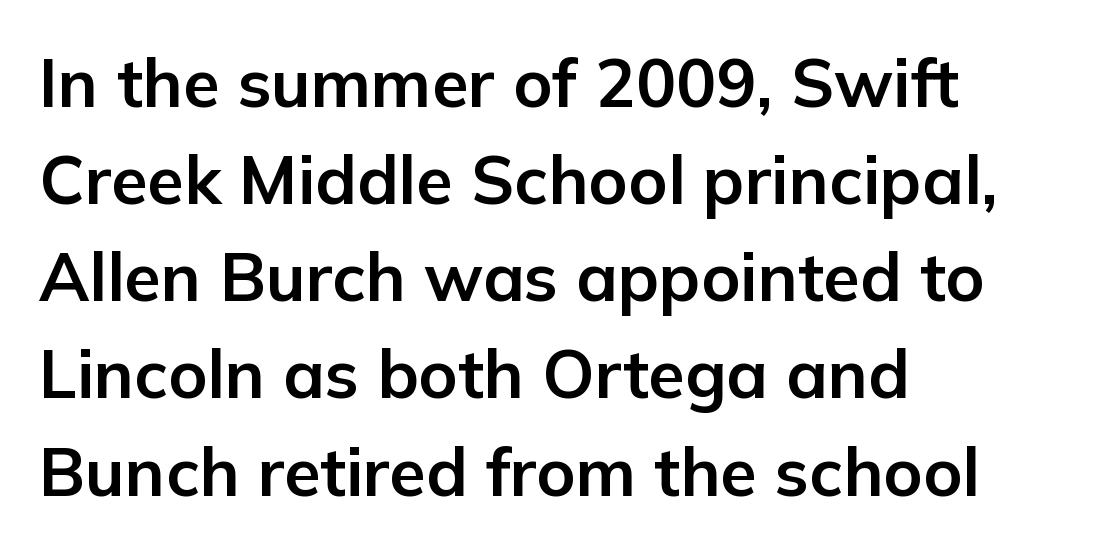
Letterform terminals end flat and unadorned throughout the passage. Layout note: lines flush left. Here the designer chose a conventional face with non-uniform glyph widths. A typesetter would call this leading conventional body-copy spacing.
